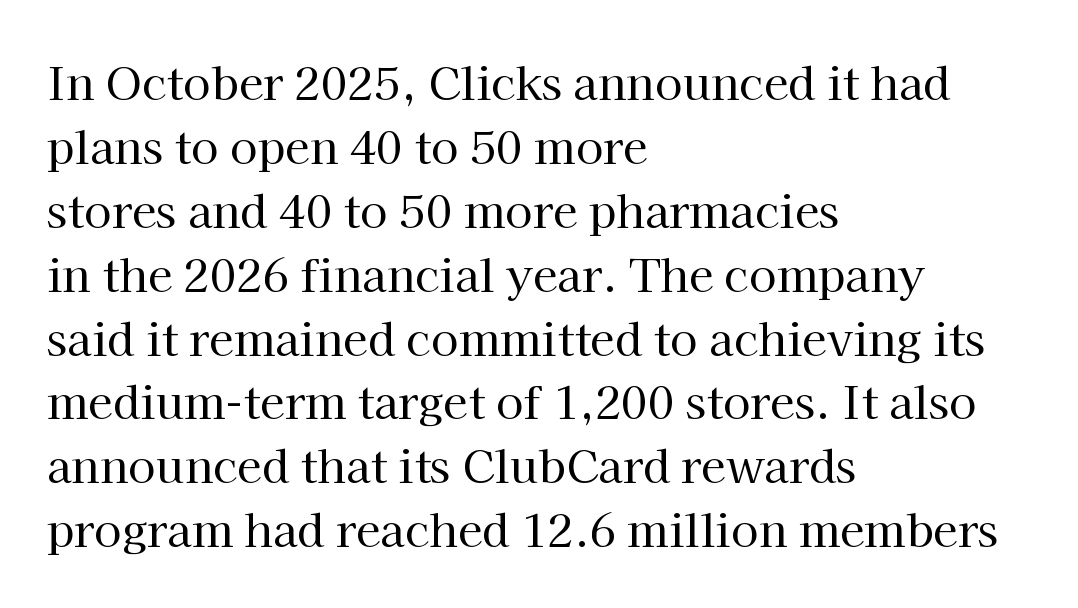
A typesetter would call this proportional, since set widths differ per character. Observe the ordinary spacing: letters are neighbours, not strangers. These lines were composed using upright roman letters. The zone under the glyphs is completely vacant. Bold? No — there's no thickening of the strokes.
